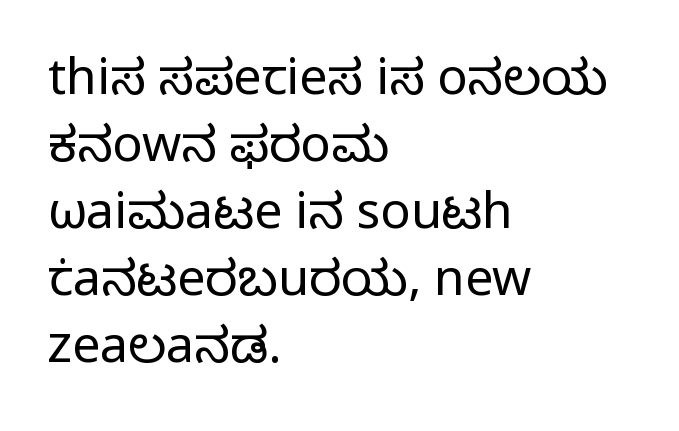
Layout note: lines flush left. The typeface has the unassuming heft of standard copy or less. The letters advance in unequal steps, a hallmark of proportional type. This rendering features lettering with no underline. What kind of face is this? One without serifs — a sans. No italicization has been applied; the sample stays upright.
